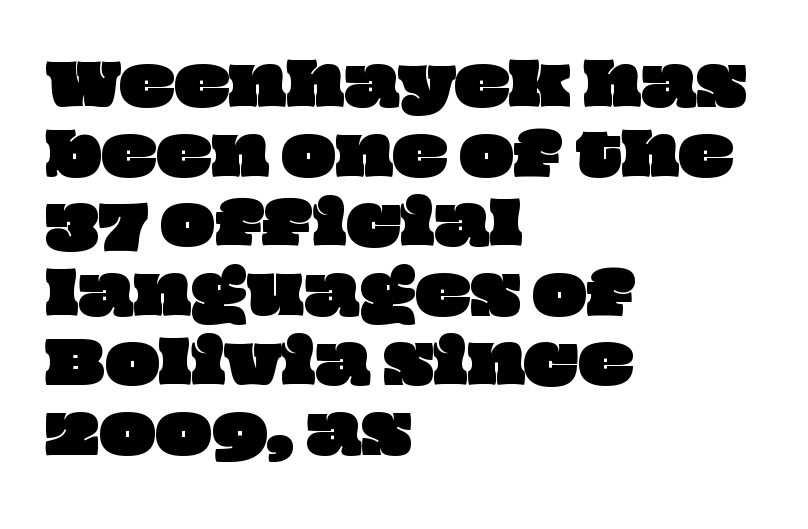
Anything drawn beneath the words? Only blank space. Between one letter and the next there's only the usual sliver of space. The letters advance in unequal steps, a hallmark of proportional type. The lines are quadded left.
